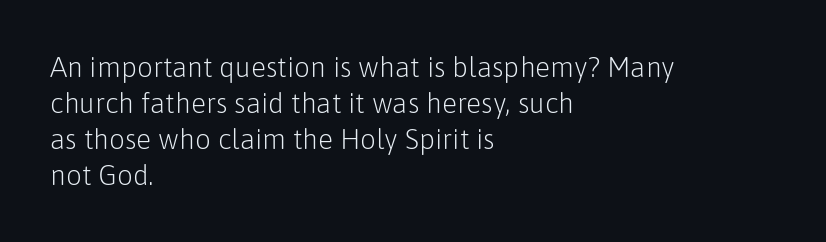
{"serif": "no", "italic": "no", "bold": "no", "weight": "light", "width": "normal", "stroke_contrast": "low", "x_height": "medium", "monospaced": "no", "underline": "no", "align": "left", "line_spacing": "normal", "line_spacing_ratio": 1.29, "letter_spacing": "normal", "letter_spacing_em": 0.0, "glyph_px": 28}
